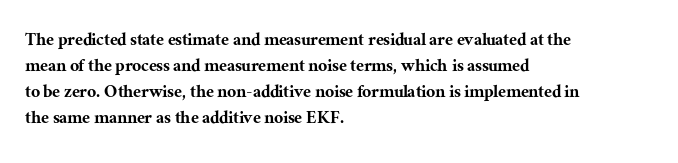
{"italic": "no", "underline": "no", "align": "left", "line_spacing": "normal", "line_spacing_ratio": 1.3, "letter_spacing": "normal", "letter_spacing_em": 0.0, "glyph_px": 20}
